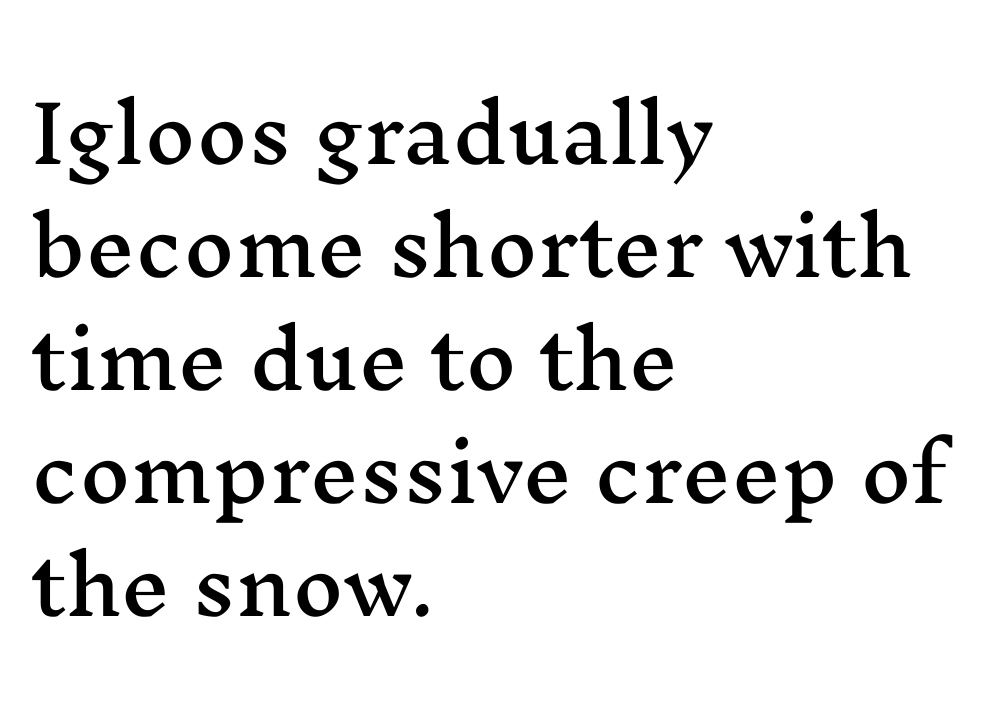
Q: Is the text italic (slanted)? A: No, it is upright.
Q: Is the typeface a serif or a sans-serif typeface? A: Serif.
Q: Is the text underlined? A: No.
Q: How is the paragraph aligned? A: Left-aligned.
Q: Is the spacing between letters normal or unusually wide? A: Normal.
Q: Is the spacing between lines tight, normal or loose? A: Normal.
Q: Width (condensed, normal, or wide)? A: Wide.
Q: Stroke contrast? A: Medium.
Q: x-height? A: Medium.
Q: Monospaced? A: No.
